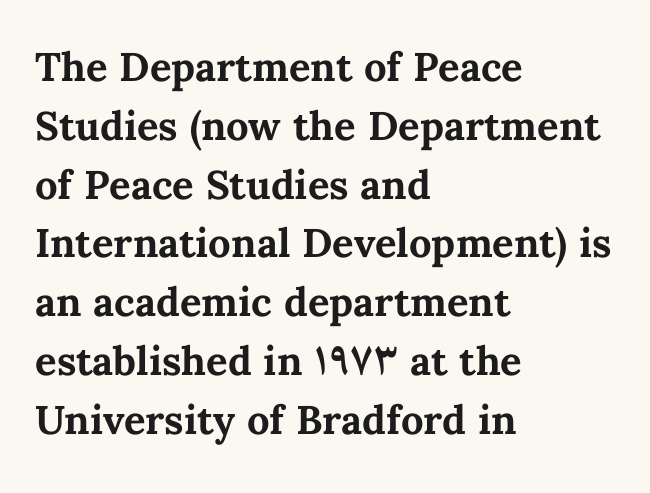
Plenty of ink on the page — the face is bold. Has an underline been added? It has not. This sample is left-justified, so line endings fall wherever the words run out. One glance says typical: line gaps are just what's usual. The passage shown is typed in a proportional face where columns would drift.
